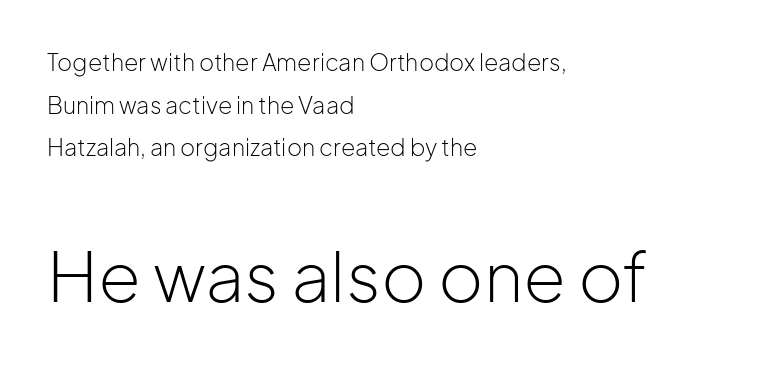
The image shows 69 px light sans-serif type, upright; set left-aligned, line spacing 1.85x, normal letter spacing, not underlined; the second (bottom) block is 3.0x larger; low stroke contrast and a medium x-height.
